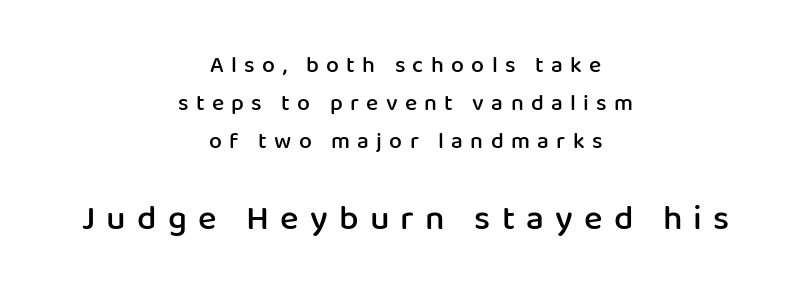
{"serif": "no", "italic": "no", "bold": "semi", "weight": "semibold", "width": "normal", "stroke_contrast": "low", "x_height": "medium", "monospaced": "no", "underline": "no", "align": "center", "line_spacing": "normal", "line_spacing_ratio": 1.66, "letter_spacing": "wide", "letter_spacing_em": 0.32, "larger_block": "second", "size_ratio": 1.52, "glyph_px": 35}
